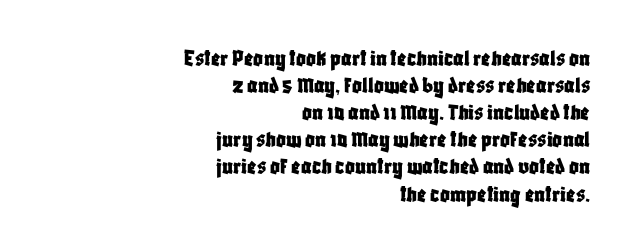
This is roman type, the default non-slanted kind. Vertical spacing — tight. The rendering anchors every line to the right-hand side. Check under the words: just untouched page.
